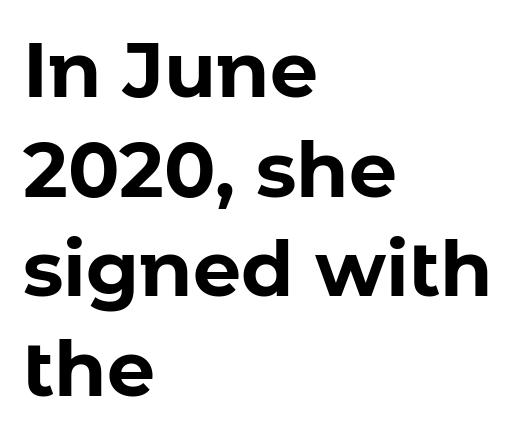
Its strokes are broad and dark, the hallmark of bold type. Notice how the stems are strictly vertical — no italics here. The horizontal fit of the characters is conventional and even. Looks like regular typesetting: each glyph gets only the width it needs.
